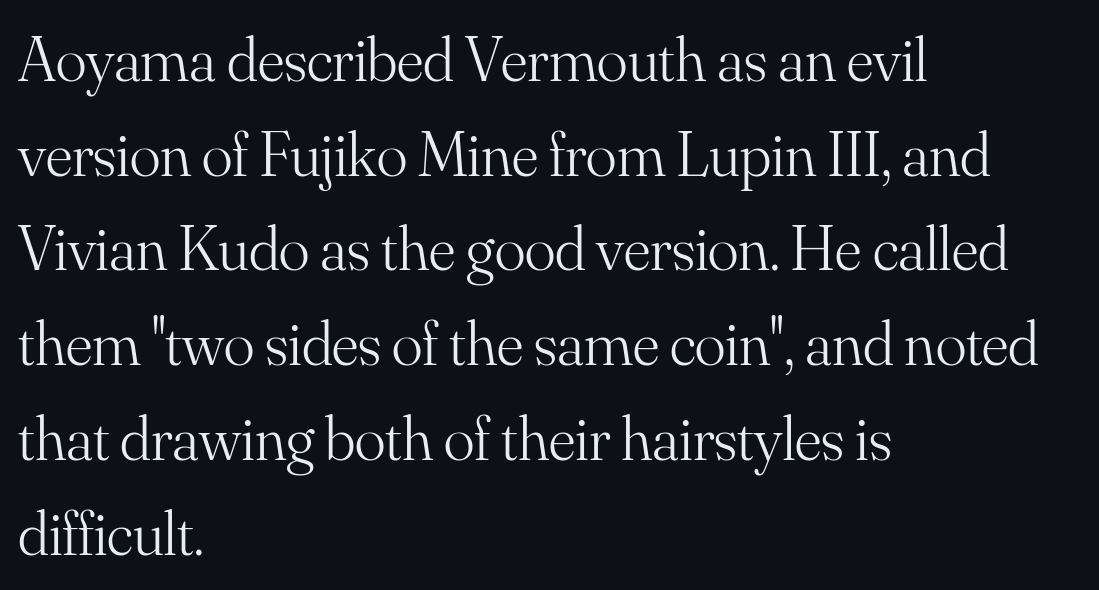
{"serif": "yes", "italic": "no", "bold": "no", "weight": "light", "width": "normal", "stroke_contrast": "medium", "x_height": "small", "monospaced": "no", "underline": "no", "align": "left", "line_spacing": "normal", "line_spacing_ratio": 1.48, "letter_spacing": "normal", "letter_spacing_em": 0.0, "glyph_px": 64}
